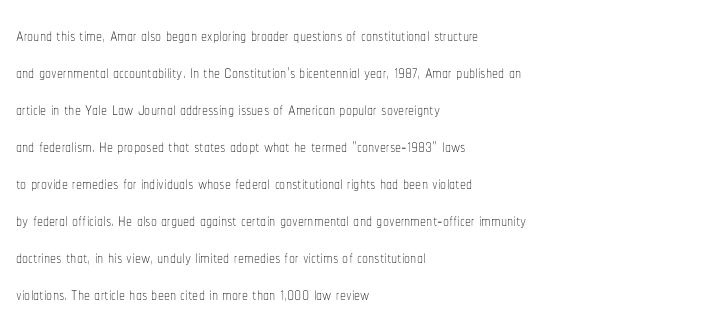
{"italic": "no", "bold": "no", "underline": "no", "align": "left", "line_spacing": "normal", "line_spacing_ratio": 1.54, "letter_spacing": "normal", "letter_spacing_em": 0.0, "glyph_px": 24}
